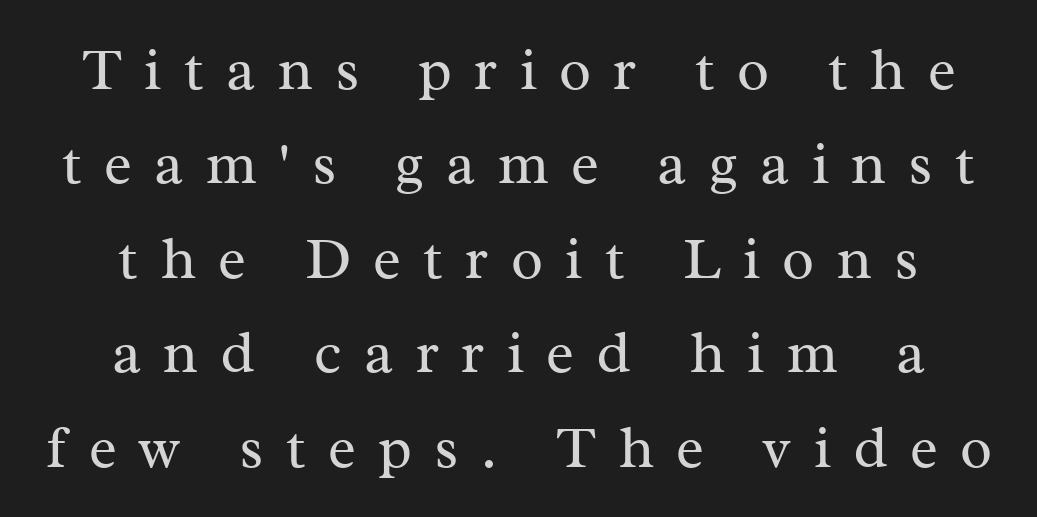
Loose tracking; the words dissolve into strings of separated letters. This sample is center-justified, so both line endings float freely. Is there any slant? The stems are plumb. Has an underline been added? It has not. Character widths vary here, with narrow letters taking less room than wide ones.
